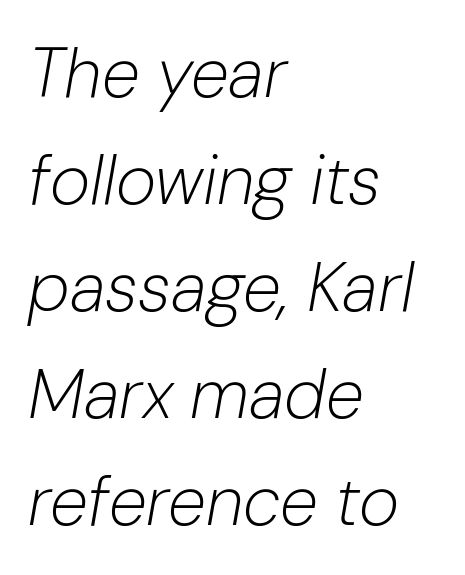
Q: Is the text bold? A: No.
Q: Is the text italic (slanted)? A: Yes, it leans right by about 10 degrees.
Q: Is the text underlined? A: No.
Q: How is the paragraph aligned? A: Left-aligned.
Q: Is the spacing between letters normal or unusually wide? A: Normal.
Q: Is the spacing between lines tight, normal or loose? A: Normal.
Q: Width (condensed, normal, or wide)? A: Normal.
Q: Stroke contrast? A: Low.
Q: x-height? A: Medium.
Q: Monospaced? A: No.
